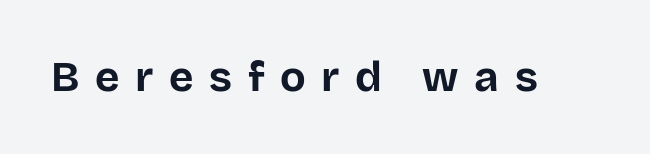
{"serif": "no", "italic": "no", "bold": "yes", "weight": "bold", "width": "normal", "stroke_contrast": "low", "x_height": "large", "monospaced": "no", "underline": "no", "letter_spacing": "wide", "letter_spacing_em": 0.37, "glyph_px": 42}
